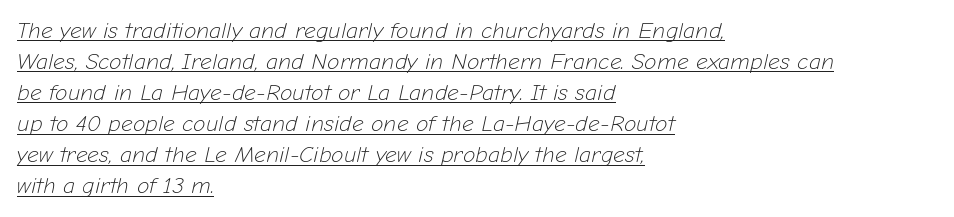
Q: Is the text bold? A: No.
Q: Is the text italic (slanted)? A: Yes, it leans right by about 12 degrees.
Q: Is the text underlined? A: Yes.
Q: How is the paragraph aligned? A: Left-aligned.
Q: Is the spacing between letters normal or unusually wide? A: Normal.
Q: Is the spacing between lines tight, normal or loose? A: Normal.
